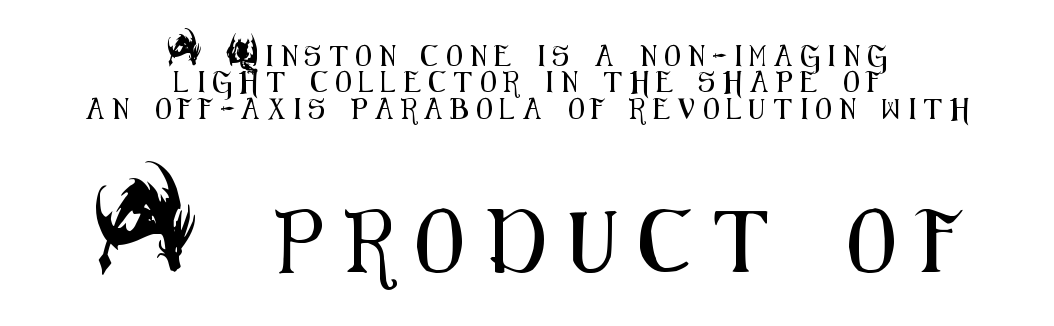
{"serif": "no", "italic": "no", "width": "condensed", "stroke_contrast": "medium", "x_height": "small", "monospaced": "no", "underline": "no", "align": "center", "line_spacing": "normal", "line_spacing_ratio": 1.26, "letter_spacing": "wide", "letter_spacing_em": 0.38, "larger_block": "second", "size_ratio": 3.0, "glyph_px": 63}
